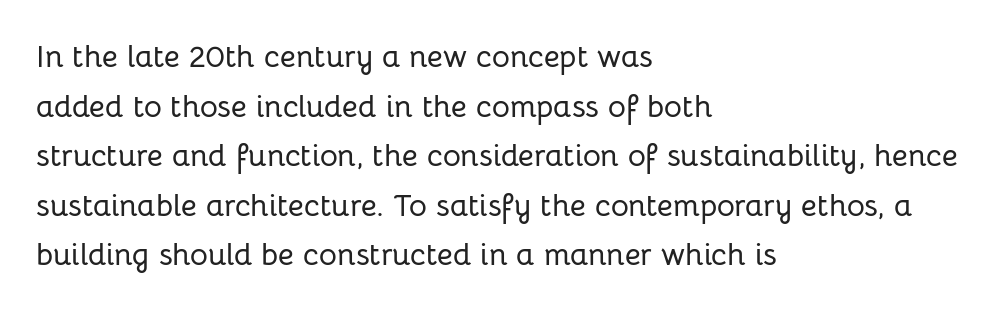
{"serif": "no", "italic": "no", "width": "normal", "stroke_contrast": "low", "x_height": "medium", "monospaced": "no", "underline": "no", "align": "left", "line_spacing": "normal", "line_spacing_ratio": 1.6, "letter_spacing": "normal", "letter_spacing_em": 0.0, "glyph_px": 31}
